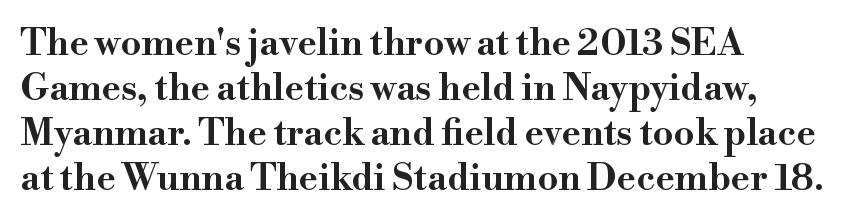
The image shows 37 px wide serif type, upright; set left-aligned, line spacing 1.22x, normal letter spacing, not underlined; high stroke contrast and a small x-height.
